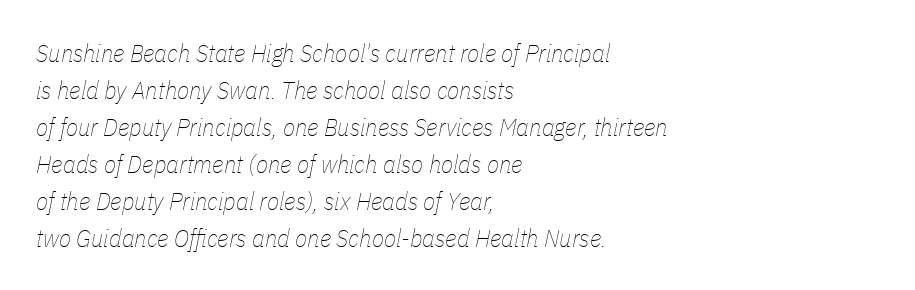
This rendering features lettering with no underline. The line-height multiplier appears to be the usual default. No letter is thick-stroked: the sample isn't bold. Caption: multi-line text, flush left, ragged right. The rendering keeps characters at their native spacing.
